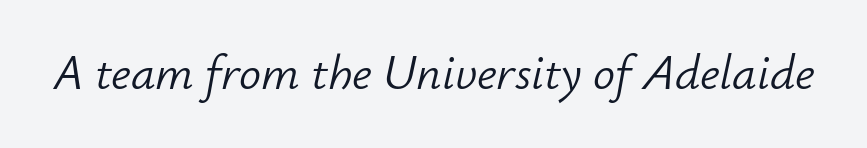
Q: Is the text bold? A: No.
Q: Is the text italic (slanted)? A: Yes, it leans right by about 12 degrees.
Q: Is the text underlined? A: No.
Q: Is the spacing between letters normal or unusually wide? A: Normal.
Q: Width (condensed, normal, or wide)? A: Normal.
Q: Stroke contrast? A: Low.
Q: x-height? A: Small.
Q: Monospaced? A: No.
